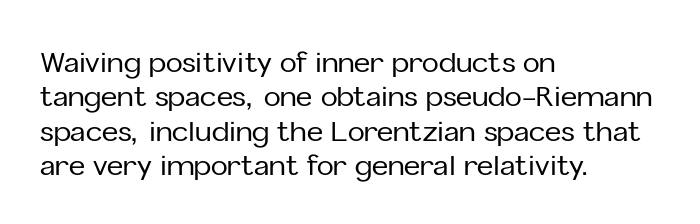
{"serif": "no", "italic": "no", "width": "normal", "stroke_contrast": "low", "x_height": "medium", "monospaced": "no", "underline": "no", "align": "left", "line_spacing_ratio": 1.23, "letter_spacing": "normal", "letter_spacing_em": 0.0, "glyph_px": 28}
